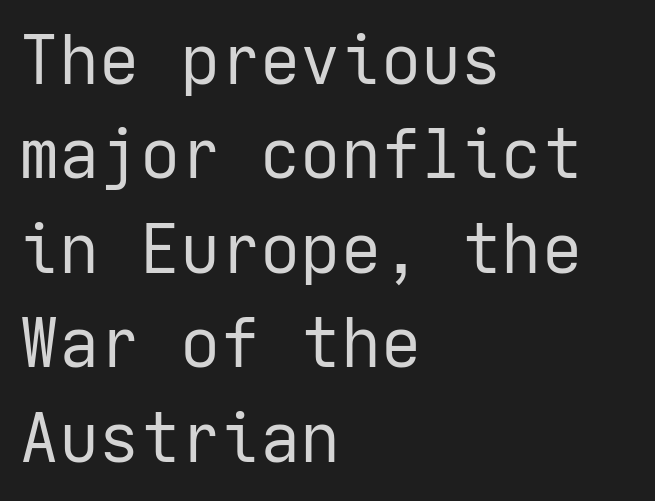
The image shows 67 px regular-weight sans-serif type, upright; set left-aligned, normal line spacing (1.41x), normal letter spacing, not underlined; low stroke contrast and a medium x-height.
